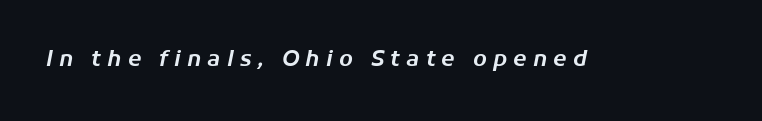
Q: Is the text italic (slanted)? A: Yes, it leans right by about 11 degrees.
Q: Is the text underlined? A: No.
Q: Is the spacing between letters normal or unusually wide? A: Unusually wide.
